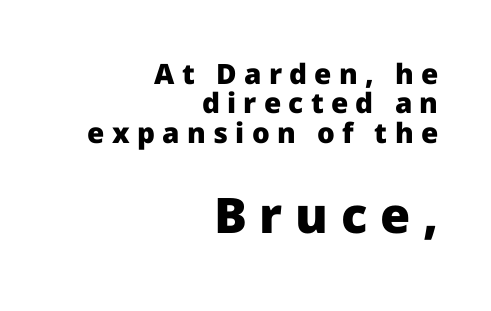
Q: Is the text bold? A: Yes.
Q: Is the text italic (slanted)? A: No, it is upright.
Q: Is the typeface a serif or a sans-serif typeface? A: Sans-serif.
Q: Is the text underlined? A: No.
Q: How is the paragraph aligned? A: Right-aligned.
Q: Is the spacing between letters normal or unusually wide? A: Unusually wide.
Q: Is the spacing between lines tight, normal or loose? A: Tight.
Q: Which block of text is set in a larger size, the first (top) or the second (bottom)? A: The second (bottom) one.
Q: Width (condensed, normal, or wide)? A: Normal.
Q: Stroke contrast? A: Low.
Q: x-height? A: Medium.
Q: Monospaced? A: No.
